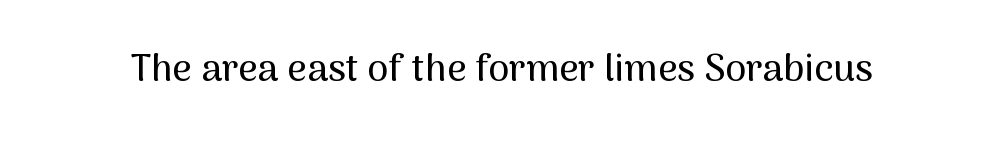
{"serif": "no", "italic": "no", "width": "normal", "stroke_contrast": "medium", "x_height": "medium", "monospaced": "no", "underline": "no", "letter_spacing": "normal", "letter_spacing_em": 0.0, "glyph_px": 38}
